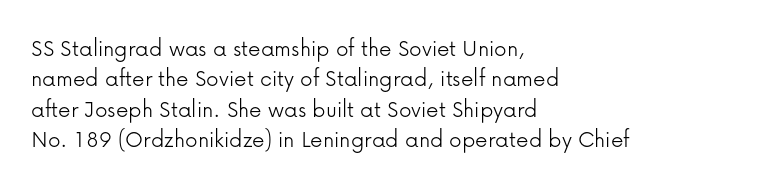
Q: Is the text bold? A: No.
Q: Is the text italic (slanted)? A: No, it is upright.
Q: Is the text underlined? A: No.
Q: How is the paragraph aligned? A: Left-aligned.
Q: Is the spacing between letters normal or unusually wide? A: Normal.
